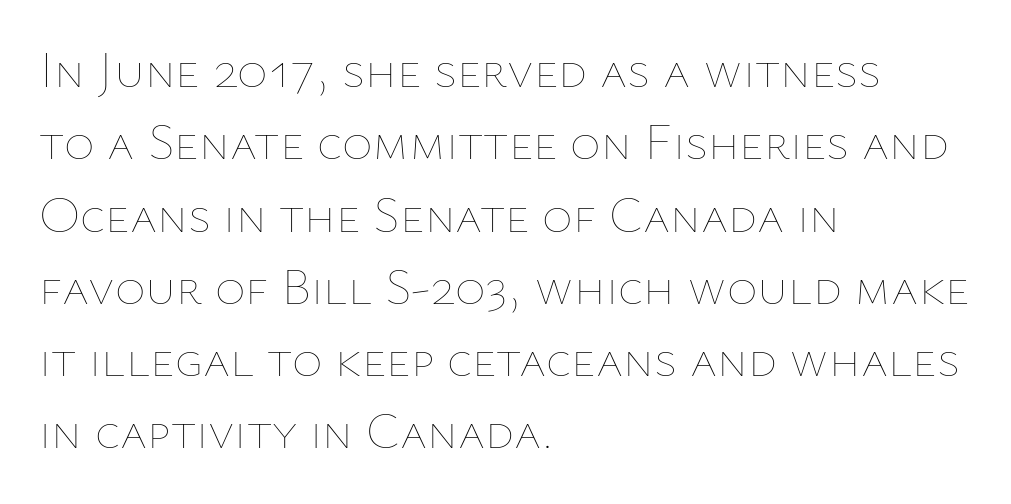
{"italic": "no", "bold": "no", "weight": "thin", "width": "normal", "stroke_contrast": "low", "x_height": "medium", "monospaced": "no", "underline": "no", "align": "left", "line_spacing": "normal", "line_spacing_ratio": 1.39, "letter_spacing": "normal", "letter_spacing_em": 0.0, "glyph_px": 52}
